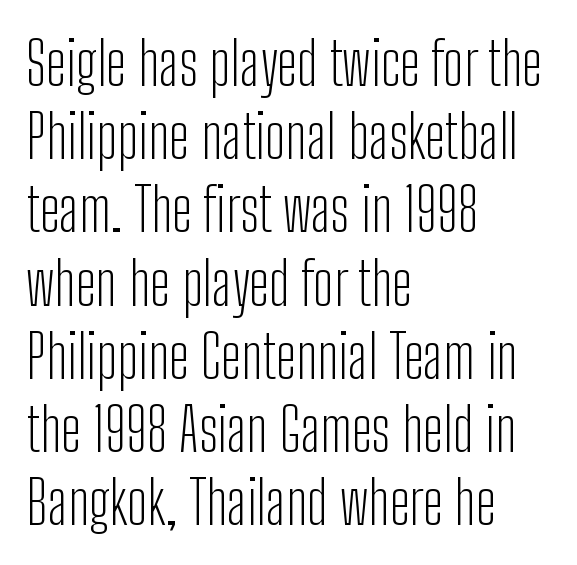
Q: Is the text bold? A: No.
Q: Is the text italic (slanted)? A: No, it is upright.
Q: Is the typeface a serif or a sans-serif typeface? A: Sans-serif.
Q: Is the text underlined? A: No.
Q: How is the paragraph aligned? A: Left-aligned.
Q: Is the spacing between letters normal or unusually wide? A: Normal.
Q: Width (condensed, normal, or wide)? A: Condensed.
Q: Stroke contrast? A: Low.
Q: x-height? A: Medium.
Q: Monospaced? A: No.
